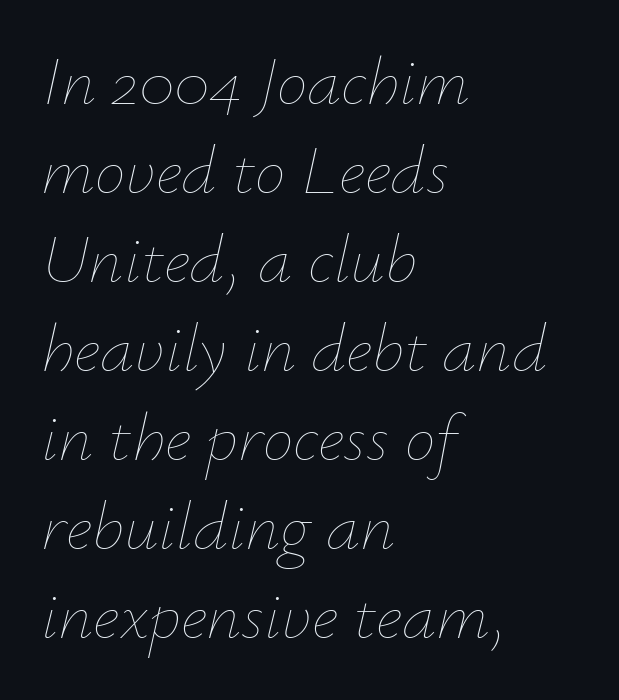
{"italic": "yes", "lean": "right", "slant_degrees": 12, "bold": "no", "weight": "thin", "width": "normal", "stroke_contrast": "low", "x_height": "small", "monospaced": "no", "underline": "no", "align": "left", "line_spacing": "normal", "line_spacing_ratio": 1.29, "letter_spacing": "normal", "letter_spacing_em": 0.0, "glyph_px": 69}
